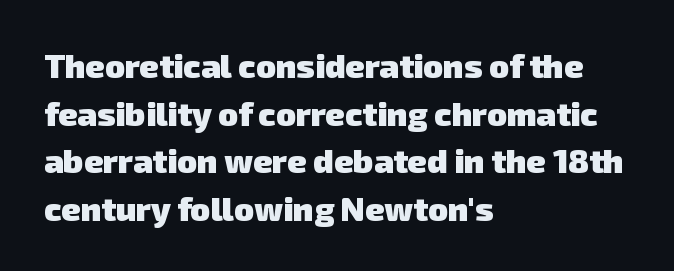
The image shows 33 px heavy sans-serif type; set left-aligned, normal line spacing (1.44x), normal letter spacing, not underlined; low stroke contrast and a medium x-height.
